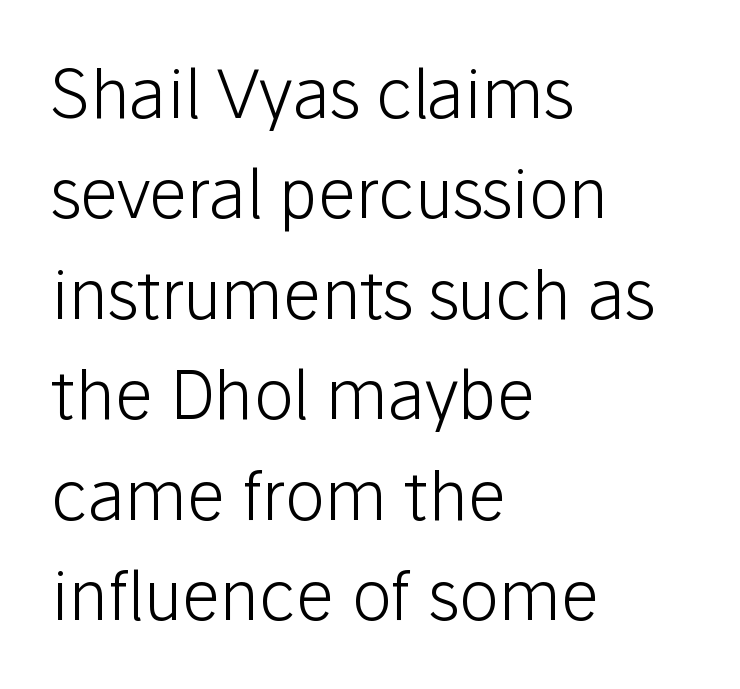
The image shows 67 px light sans-serif type, upright; set left-aligned, normal line spacing (1.5x), normal letter spacing, not underlined; low stroke contrast and a medium x-height.
